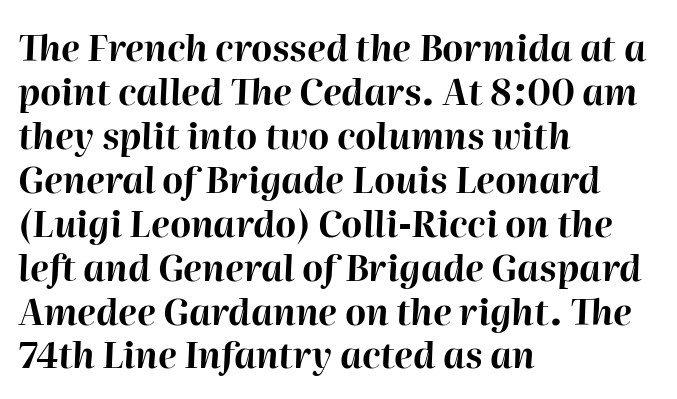
The image shows 36 px bold type, italic (leaning right); set left-aligned, line spacing 1.22x, normal letter spacing, not underlined; high stroke contrast and a medium x-height.
